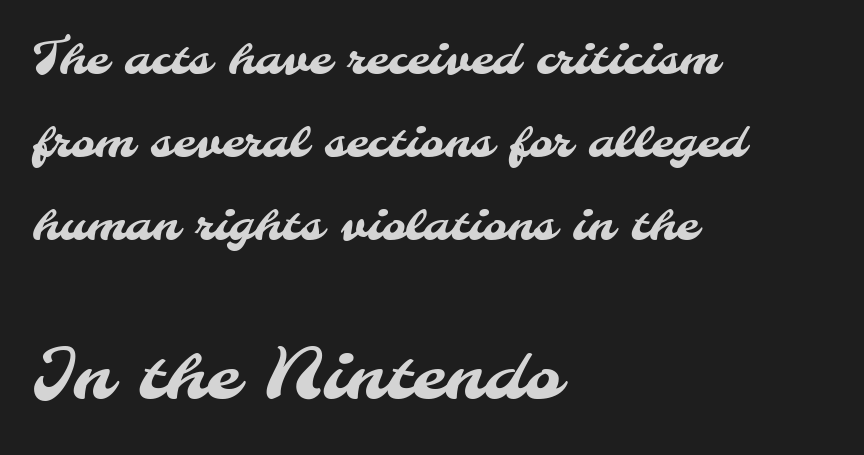
The image shows 69 px sans-serif type; set left-aligned, line spacing 1.8x, normal letter spacing, not underlined; the second (bottom) block is 1.5x larger; medium stroke contrast and a small x-height.
